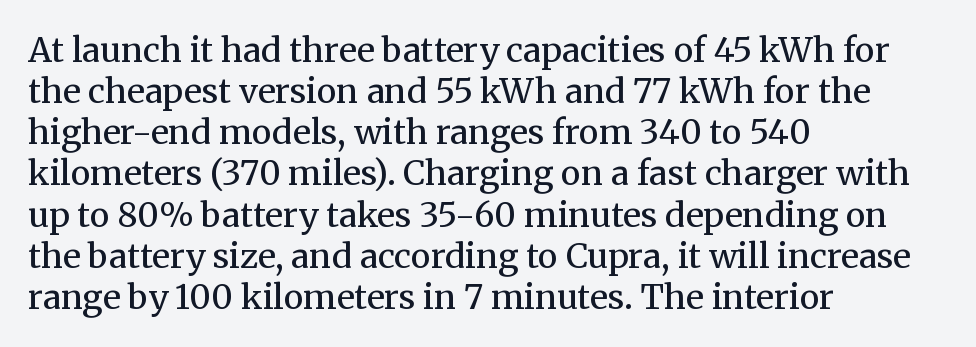
This sample uses a serif face. Which margin do the lines hug? The left one — the right edge is uneven. You could not count columns in this text — the font is proportionally spaced. Default kerning and tracking; the words read as compact shapes.
